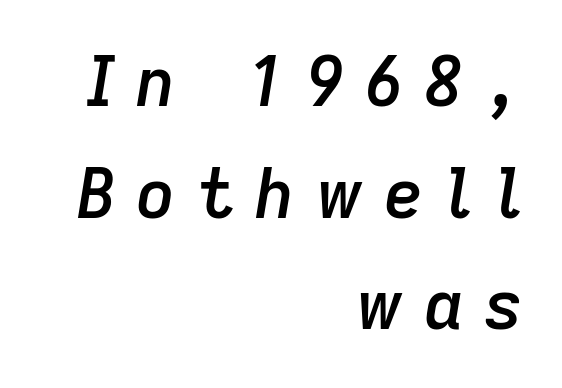
{"italic": "yes", "lean": "right", "slant_degrees": 9, "bold": "semi", "weight": "semibold", "width": "normal", "stroke_contrast": "low", "x_height": "medium", "monospaced": "no", "underline": "no", "align": "right", "line_spacing": "normal", "line_spacing_ratio": 1.64, "letter_spacing": "wide", "letter_spacing_em": 0.3, "glyph_px": 68}
